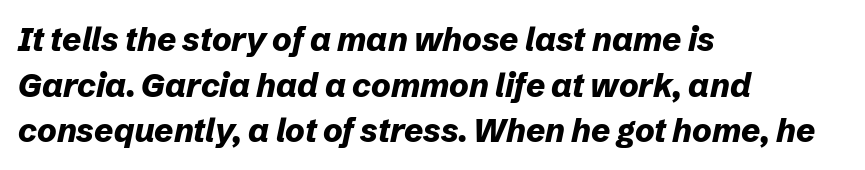
Varying glyph widths throughout — classic text-font behaviour. Does the weight exceed regular? Yes, all the way to bold. The area under the type is left untouched. The paragraph has a hard left edge and a soft right edge.
